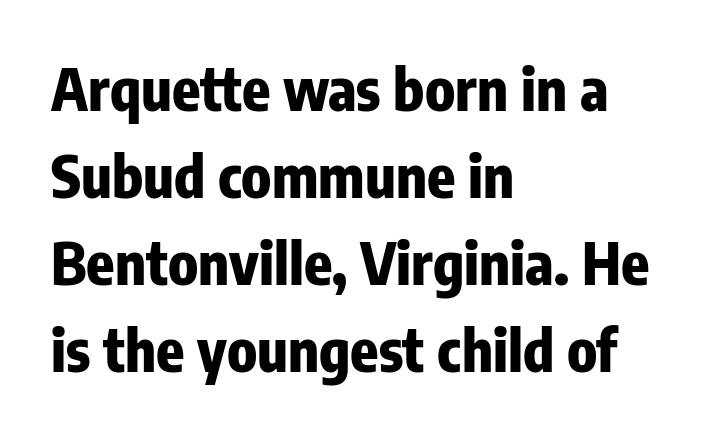
Is this a fixed-width face? No — the glyphs have proportional, varying widths. Does extra space separate the letters? No, they use regular spacing. Do the letters lean? They stand straight. Serif or sans? Sans — the stroke terminals are bare. Honestly, there is no underline to notice here at all. Does the leading feel generous? No, just average.
